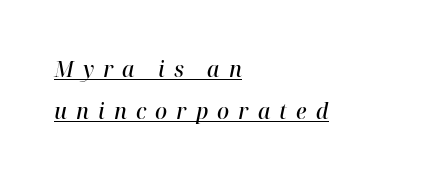
The image shows 21 px text type, italic (leaning right); set left-aligned, loose line spacing (2.0x), unusually wide letter spacing (+0.43 em), underlined.
